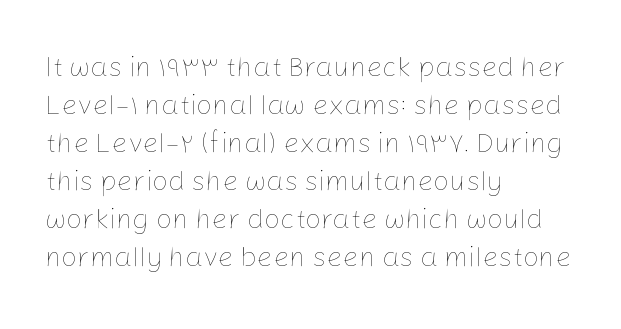
{"italic": "no", "bold": "no", "weight": "thin", "width": "normal", "stroke_contrast": "low", "x_height": "medium", "monospaced": "no", "underline": "no", "align": "left", "line_spacing": "normal", "line_spacing_ratio": 1.36, "letter_spacing": "normal", "letter_spacing_em": 0.0, "glyph_px": 28}
